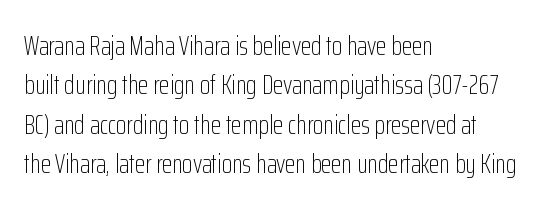
Quick note: not italic, upright. Is the stroke heavy? The answer is a plain regular-or-lighter. The setting favours the left margin, as ordinary paragraphs usually do. Has an underline been added? It has not. Tracking here is standard; glyphs follow each other at the usual distance. Line spacing here is normal.
